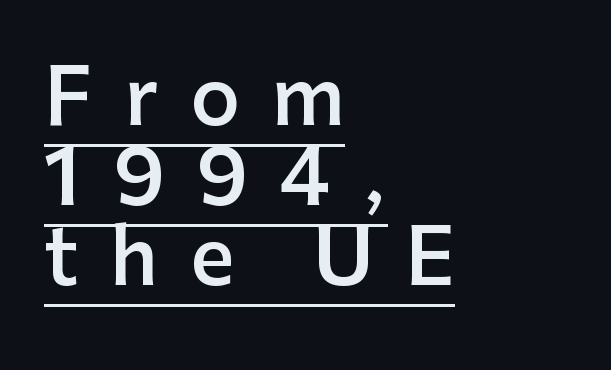
{"serif": "no", "italic": "no", "bold": "semi", "weight": "semibold", "width": "normal", "stroke_contrast": "low", "x_height": "medium", "monospaced": "no", "underline": "yes", "align": "left", "line_spacing": "tight", "line_spacing_ratio": 1.04, "letter_spacing": "wide", "letter_spacing_em": 0.41, "glyph_px": 77}
